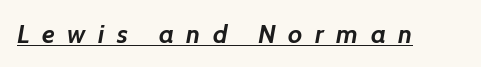
The image shows 26 px bold type; set unusually wide letter spacing (+0.48 em), underlined.
